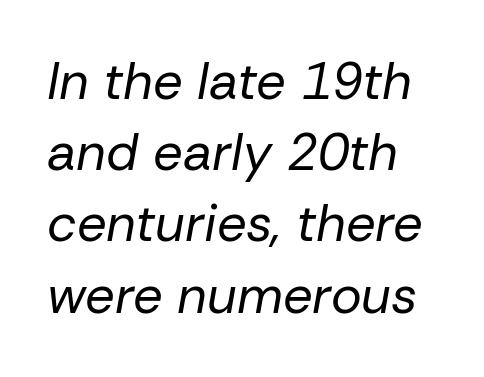
The space directly below the letters is spotless. This sample has the flowing, uneven cadence of proportional lettering. The face used here is rendered with its standard letterfit. It's the slanting kind of type.
